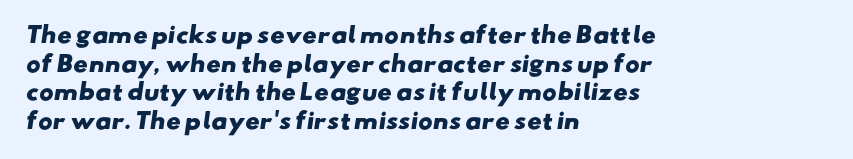
Rule under the text: the space is simply empty. Compared with typical paragraphs, the rows here are spaced about the same. Typographic density is high because the face is bold. This sample is left-justified, so line endings fall wherever the words run out.
